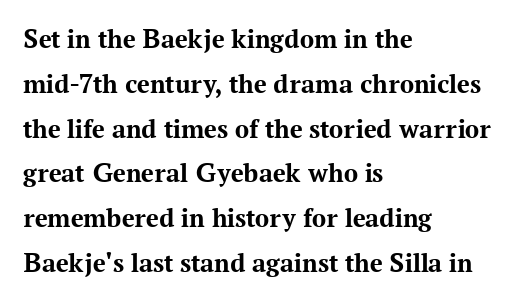
The image shows 28 px bold serif type, upright; set left-aligned, normal line spacing (1.6x), normal letter spacing, not underlined; medium stroke contrast and a medium x-height.
